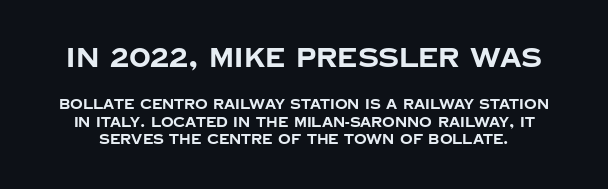
The image shows 27 px bold type, upright; set normal line spacing (1.25x), normal letter spacing, not underlined; the first (top) block is 1.93x larger.
